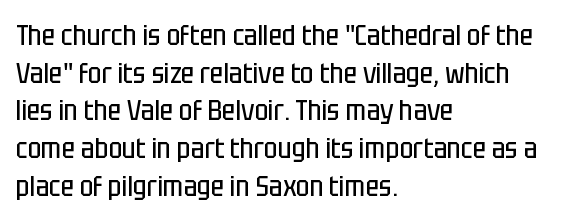
The image shows 29 px regular-weight, condensed sans-serif type, upright; set left-aligned, normal line spacing (1.3x), normal letter spacing, not underlined; low stroke contrast and a large x-height.
